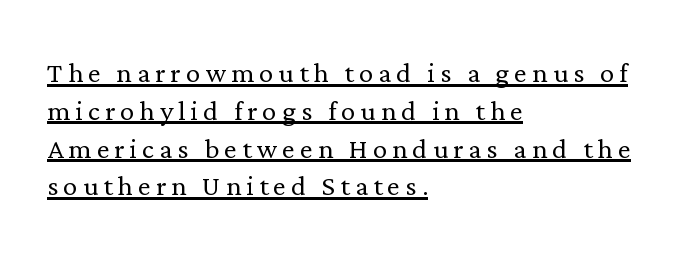
Q: Is the text bold? A: No.
Q: Is the text italic (slanted)? A: No, it is upright.
Q: Is the typeface a serif or a sans-serif typeface? A: Serif.
Q: Is the text underlined? A: Yes.
Q: How is the paragraph aligned? A: Left-aligned.
Q: Is the spacing between lines tight, normal or loose? A: Tight.
Q: Width (condensed, normal, or wide)? A: Normal.
Q: Stroke contrast? A: Low.
Q: x-height? A: Medium.
Q: Monospaced? A: No.
